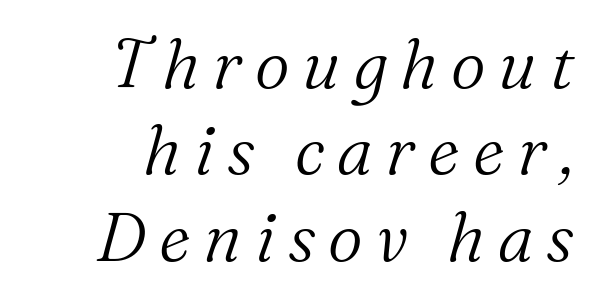
The image shows 68 px light serif type, italic (leaning right); set right-aligned, normal line spacing (1.27x), not underlined; medium stroke contrast and a medium x-height.
